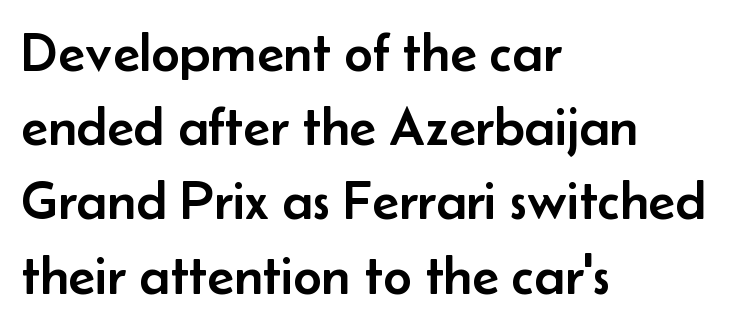
This rendering leaves character spacing at its baseline value. Note: no serifs on the glyphs. Plain, unruled lines of type. The designer left line spacing at the default. This sample has the flowing, uneven cadence of proportional lettering.
